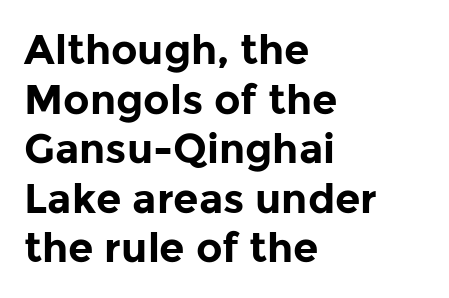
Q: Is the text bold? A: Yes.
Q: Is the text italic (slanted)? A: No, it is upright.
Q: Is the typeface a serif or a sans-serif typeface? A: Sans-serif.
Q: Is the text underlined? A: No.
Q: How is the paragraph aligned? A: Left-aligned.
Q: Is the spacing between letters normal or unusually wide? A: Normal.
Q: Width (condensed, normal, or wide)? A: Normal.
Q: Stroke contrast? A: Low.
Q: x-height? A: Medium.
Q: Monospaced? A: No.
